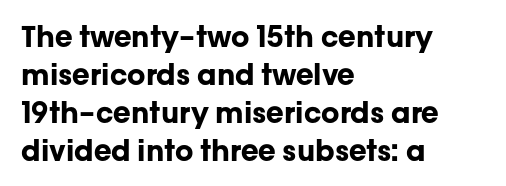
{"serif": "no", "italic": "no", "bold": "yes", "weight": "bold", "width": "normal", "stroke_contrast": "low", "x_height": "medium", "monospaced": "no", "underline": "no", "align": "left", "line_spacing": "normal", "line_spacing_ratio": 1.31, "letter_spacing": "normal", "letter_spacing_em": 0.0, "glyph_px": 29}
